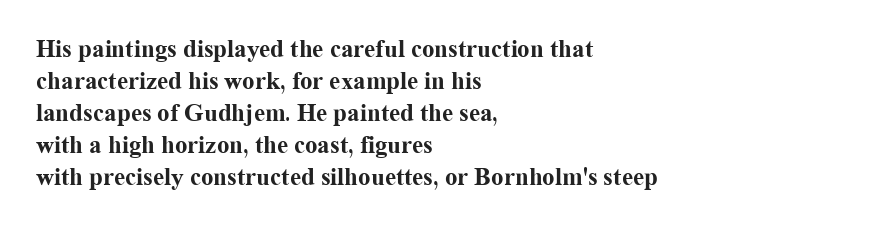
The image shows 25 px bold type, upright; set left-aligned, normal line spacing (1.28x), normal letter spacing, not underlined.
